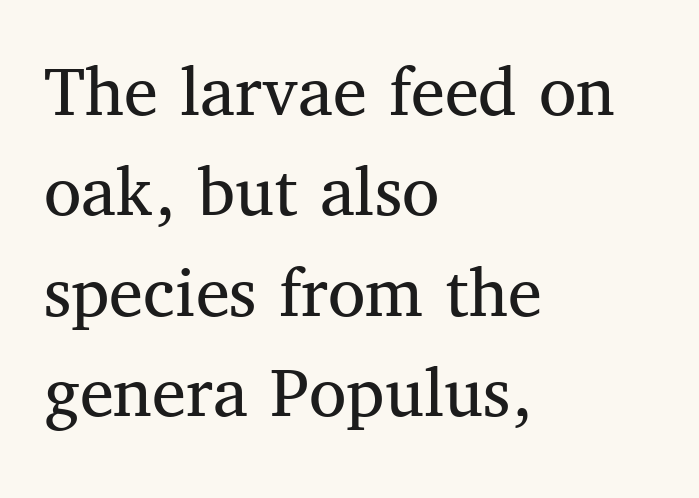
The image shows 76 px regular-weight serif type, upright; set left-aligned, normal line spacing (1.32x), normal letter spacing, not underlined; medium stroke contrast and a medium x-height.
